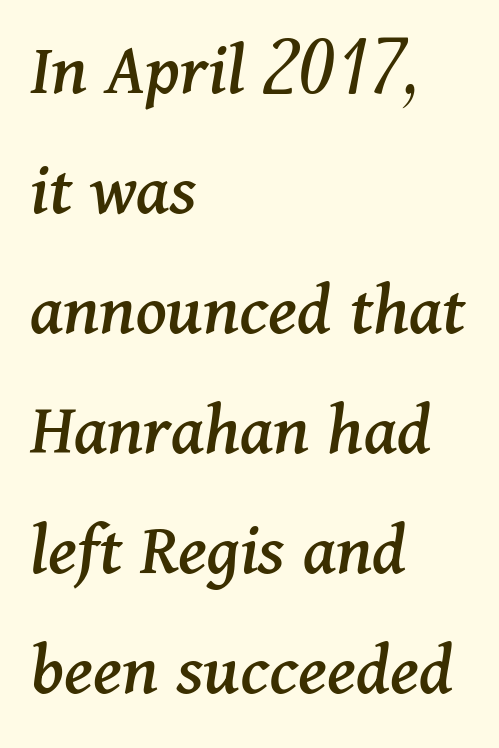
{"serif": "yes", "italic": "yes", "lean": "right", "slant_degrees": 11, "width": "normal", "stroke_contrast": "medium", "x_height": "medium", "monospaced": "no", "underline": "no", "align": "left", "line_spacing": "normal", "line_spacing_ratio": 1.58, "letter_spacing": "normal", "letter_spacing_em": 0.0, "glyph_px": 76}
